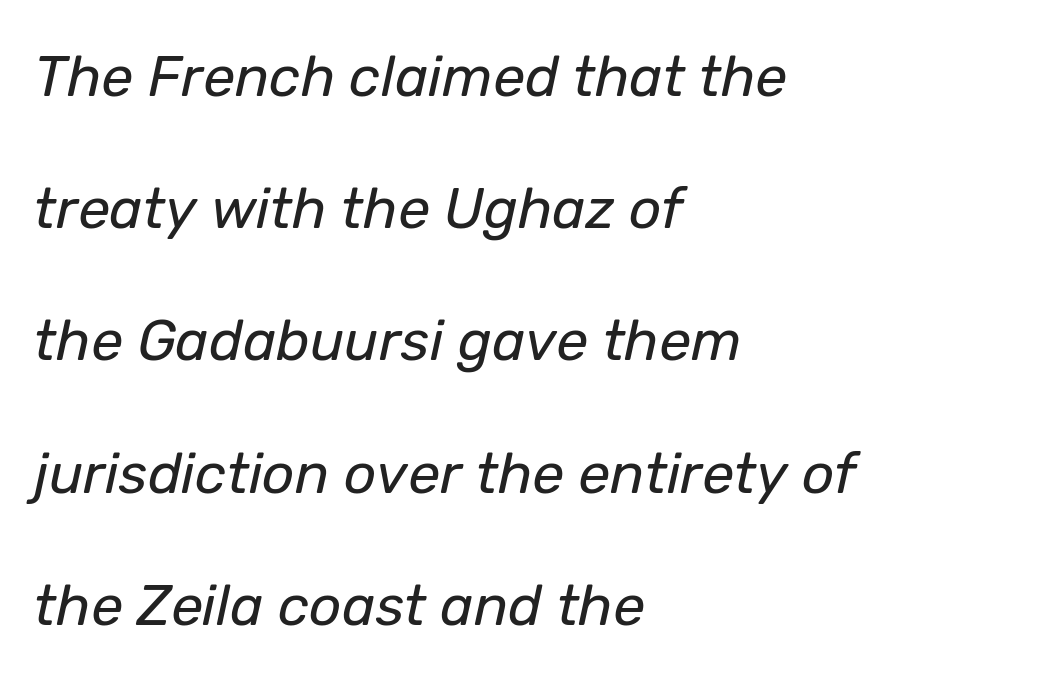
The image shows 57 px regular-weight type, italic (leaning right); set left-aligned, loose line spacing (2.32x), normal letter spacing, not underlined; low stroke contrast and a medium x-height.
